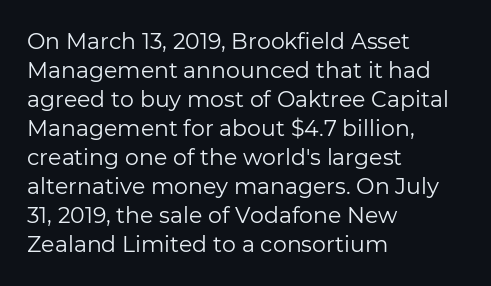
The image shows 22 px text type, upright; set left-aligned, normal line spacing (1.32x), normal letter spacing, not underlined.
